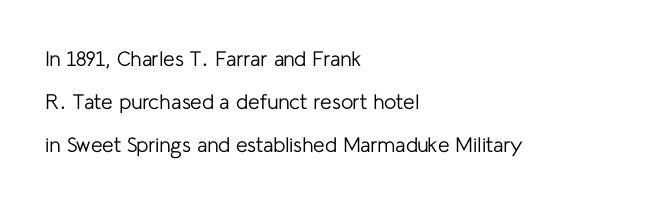
The image shows 21 px text type, upright; set left-aligned, loose line spacing (2.04x), normal letter spacing, not underlined.
